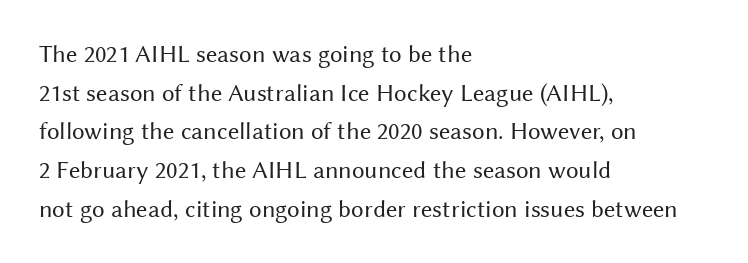
{"italic": "no", "bold": "no", "underline": "no", "align": "left", "line_spacing": "normal", "line_spacing_ratio": 1.55, "letter_spacing": "normal", "letter_spacing_em": 0.0, "glyph_px": 25}
